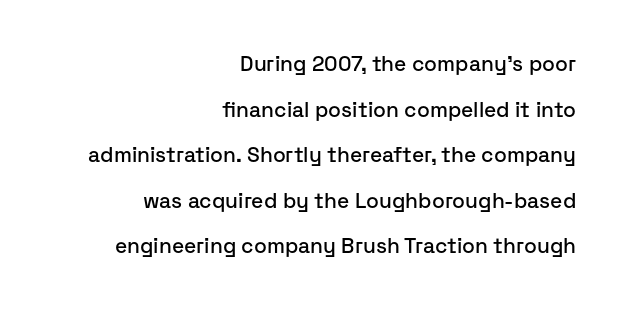
{"italic": "no", "underline": "no", "align": "right", "line_spacing": "loose", "line_spacing_ratio": 2.17, "letter_spacing": "normal", "letter_spacing_em": 0.0, "glyph_px": 21}
